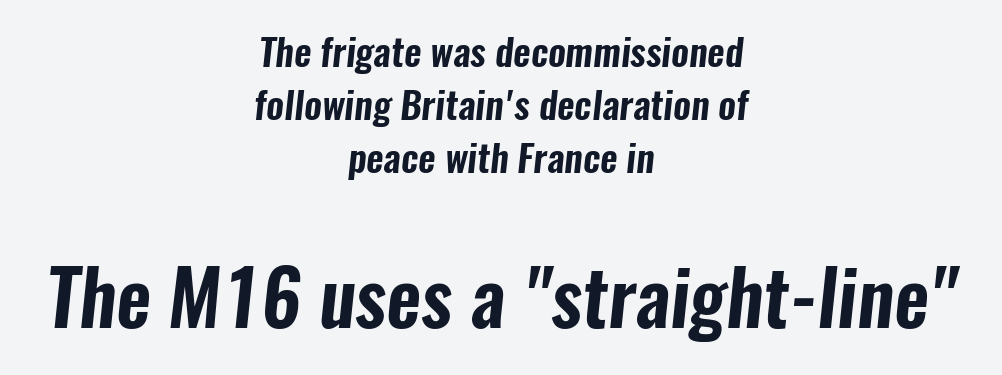
The area under the type is left untouched. The glyphs in this specimen are sans serif. The typesetter chose a symmetrical, centered arrangement here. If you squint, the bottom block still reads clearly — it's the larger of the two. What's the leading like? Ordinary, nothing unusual. Tracking value appears to be zero — textbook default spacing.
